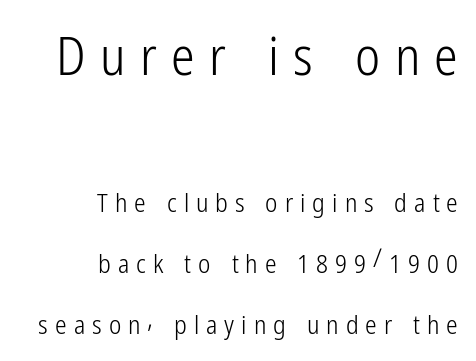
The image shows 53 px light, condensed sans-serif type, upright; set right-aligned, loose line spacing (2.34x), unusually wide letter spacing (+0.27 em), not underlined; the first (top) block is 2.04x larger; low stroke contrast and a medium x-height.
